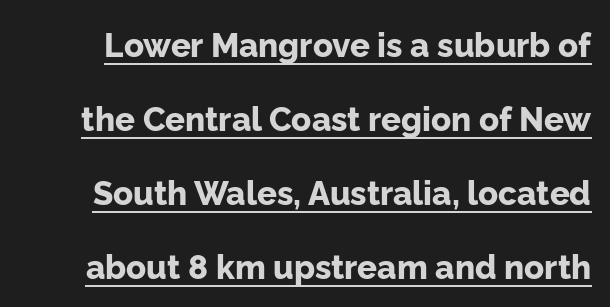
What decoration does the sample have? An underline. Do the characters align in a grid? No, the font is proportional. The type is set solid horizontally, with unmodified tracking. Does the lettering tilt? It doesn't — this is upright.
